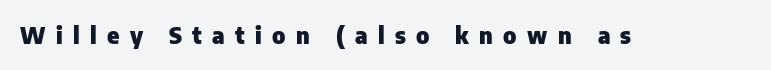
The image shows 23 px bold type, upright; set unusually wide letter spacing (+0.45 em), not underlined.
